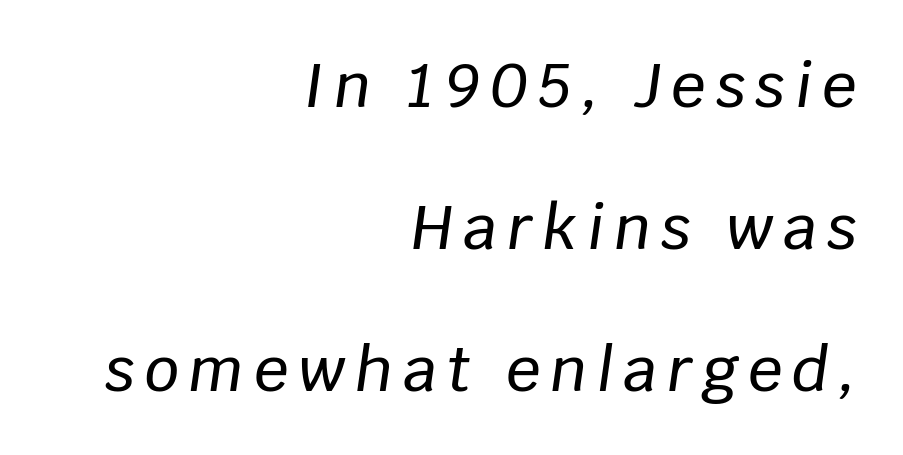
{"italic": "yes", "lean": "right", "slant_degrees": 8, "width": "normal", "stroke_contrast": "low", "x_height": "large", "monospaced": "no", "underline": "no", "align": "right", "line_spacing": "loose", "line_spacing_ratio": 2.33, "glyph_px": 61}
